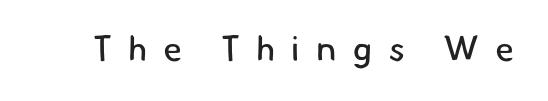
{"serif": "no", "bold": "no", "weight": "regular", "width": "normal", "stroke_contrast": "low", "x_height": "small", "monospaced": "no", "underline": "no", "letter_spacing": "wide", "letter_spacing_em": 0.46, "glyph_px": 35}
